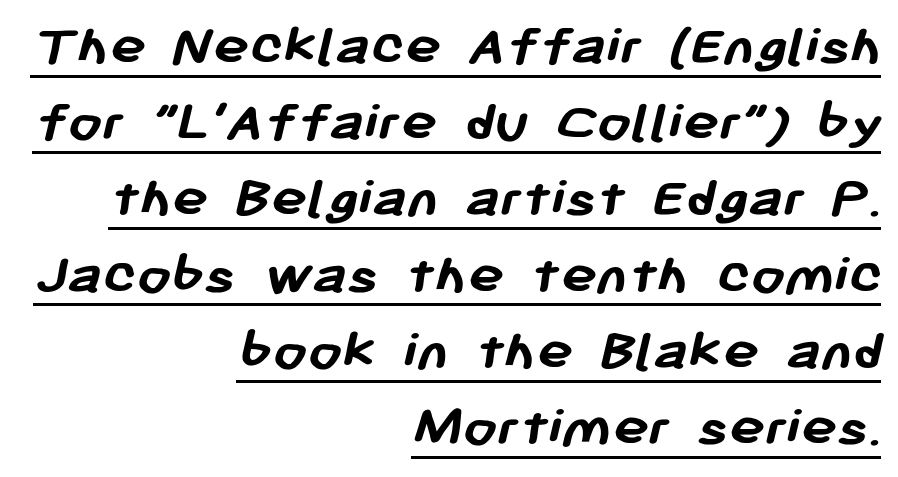
Whoever set this chose a conventional vertical rhythm. Compared with typical body copy, the letter spacing here is the same. A typesetter would label this face a sans. Each line of the rendering has a horizontal stroke beneath the glyphs. You could not count columns in this text — the font is proportionally spaced. The paragraph has a hard right edge and a soft left edge.
